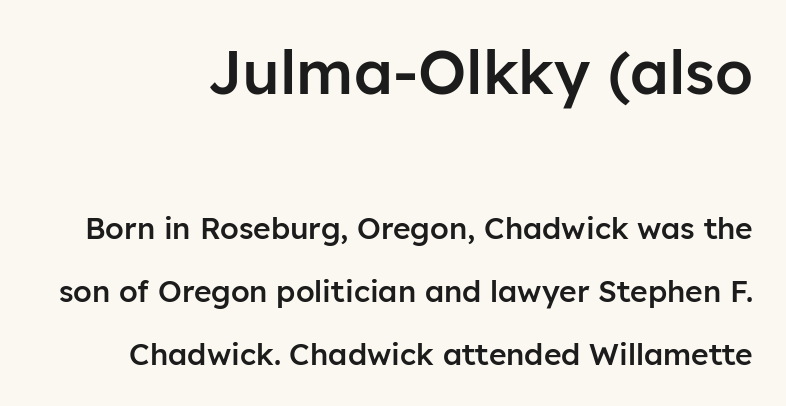
The letters carry no serifs — their stems end cleanly without finishing strokes. The font's upright variant was chosen for this text. Semibold letterforms, between regular and bold. Standard letterfit; no display-style spreading of the glyphs. Visually, the top section dominates because its glyphs are scaled up.
